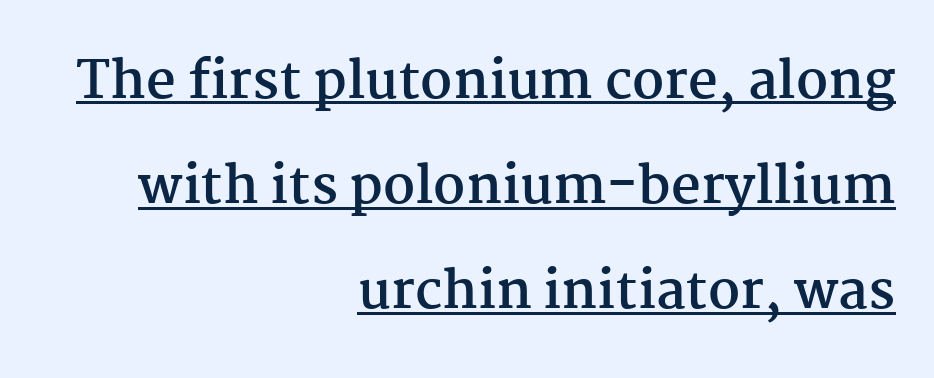
The image shows 52 px semibold serif type, upright; set right-aligned, loose line spacing (2.02x), normal letter spacing, underlined; medium stroke contrast and a medium x-height.
